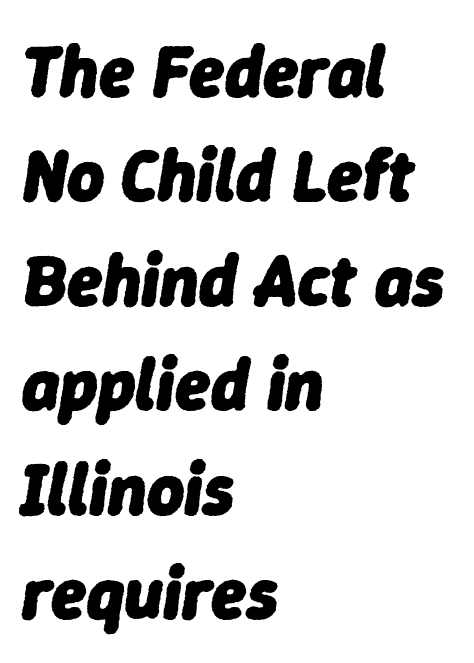
Italic? Definitely — the glyphs are oblique. Strokes here are thick enough to call this a true bold. Do the characters align in a grid? No, the font is proportional. Spacing between characters is what you'd get straight out of the box. The space between consecutive lines is moderate. Where is the straight margin? On the left.
